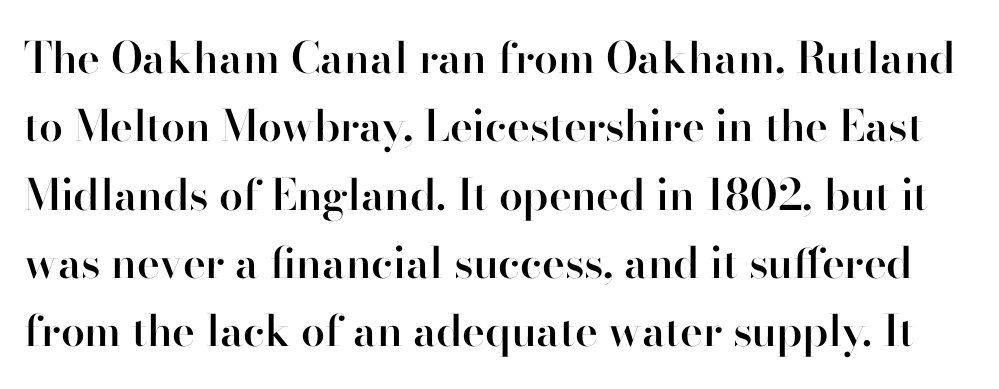
{"serif": "no", "italic": "no", "bold": "semi", "weight": "semibold", "width": "normal", "stroke_contrast": "high", "x_height": "small", "monospaced": "no", "underline": "no", "line_spacing": "normal", "line_spacing_ratio": 1.59, "letter_spacing": "normal", "letter_spacing_em": 0.0, "glyph_px": 43}
